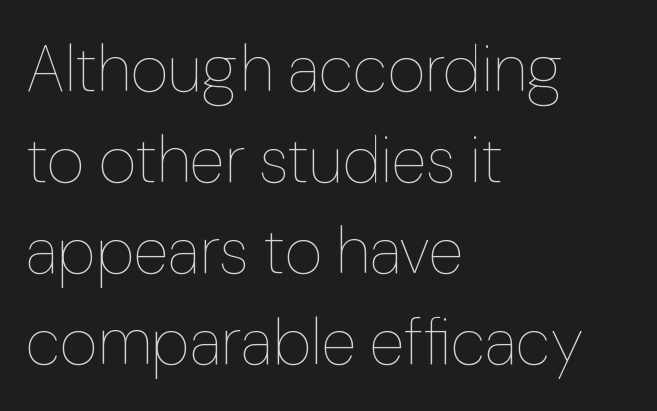
{"italic": "no", "bold": "no", "weight": "thin", "width": "normal", "stroke_contrast": "low", "x_height": "medium", "monospaced": "no", "underline": "no", "align": "left", "line_spacing": "normal", "line_spacing_ratio": 1.4, "letter_spacing": "normal", "letter_spacing_em": 0.0, "glyph_px": 65}
